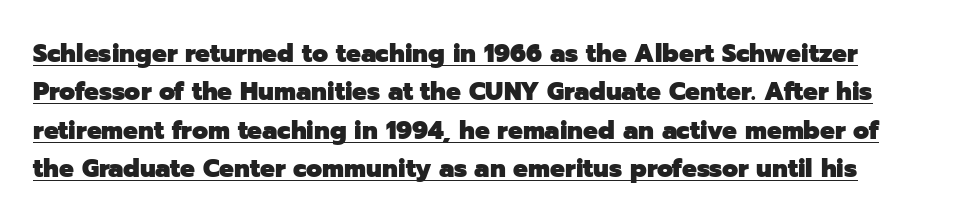
{"italic": "no", "bold": "yes", "underline": "yes", "line_spacing": "normal", "line_spacing_ratio": 1.48, "letter_spacing": "normal", "letter_spacing_em": 0.0, "glyph_px": 26}
